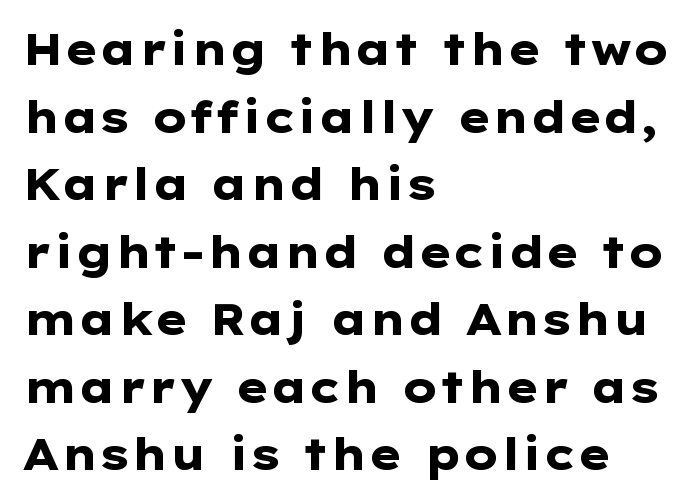
{"serif": "no", "italic": "no", "bold": "yes", "weight": "heavy", "width": "wide", "stroke_contrast": "low", "x_height": "medium", "monospaced": "no", "underline": "no", "align": "left", "line_spacing": "normal", "line_spacing_ratio": 1.57, "letter_spacing": "normal", "letter_spacing_em": 0.0, "glyph_px": 43}
